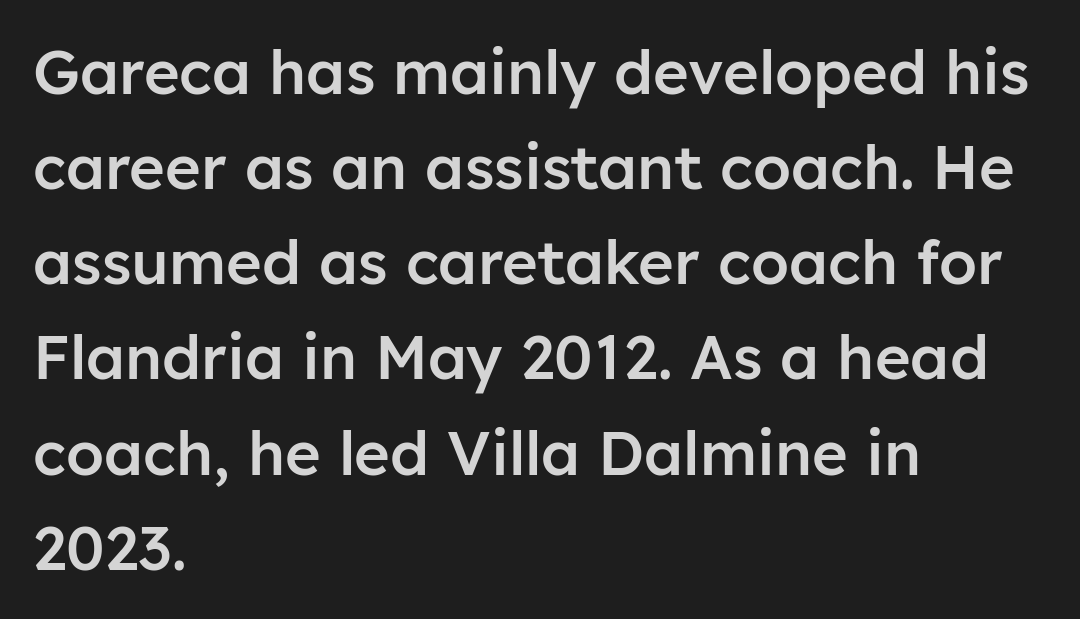
The image shows 61 px semibold sans-serif type, upright; set left-aligned, normal line spacing (1.56x), normal letter spacing, not underlined; low stroke contrast and a medium x-height.
